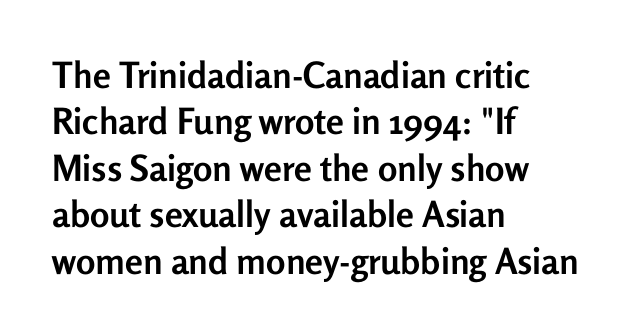
A typesetter would call this zero additional tracking. These lines are set flush left with a ragged right edge. You could not count columns in this text — the font is proportionally spaced. The space beneath each line is pristine and unruled. Ascenders rise straight up at ninety degrees.
